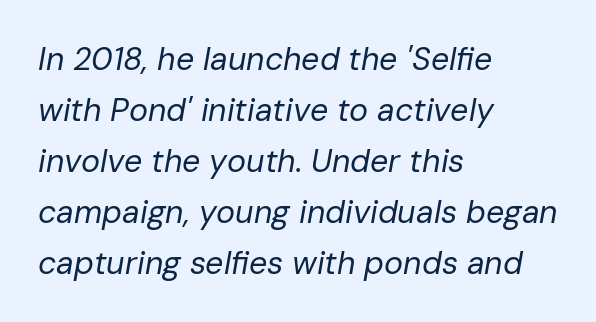
Q: Is the text bold? A: No.
Q: Is the text italic (slanted)? A: Yes, it leans right by about 10 degrees.
Q: Is the text underlined? A: No.
Q: How is the paragraph aligned? A: Left-aligned.
Q: Is the spacing between letters normal or unusually wide? A: Normal.
Q: Is the spacing between lines tight, normal or loose? A: Normal.
Q: Width (condensed, normal, or wide)? A: Normal.
Q: Stroke contrast? A: Low.
Q: x-height? A: Medium.
Q: Monospaced? A: No.
